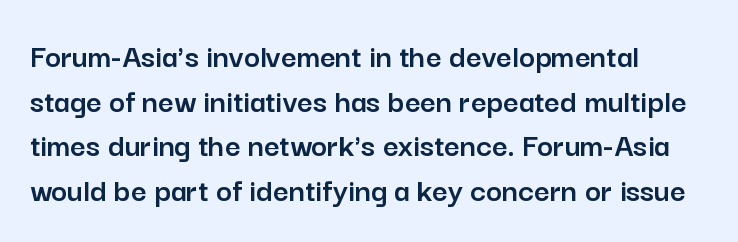
The image shows 34 px sans-serif type, upright; set left-aligned, normal line spacing (1.31x), normal letter spacing, not underlined; low stroke contrast and a medium x-height.
